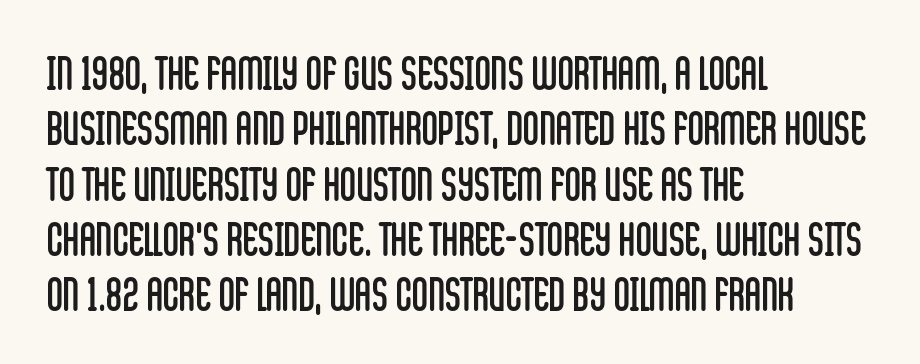
The image shows 45 px regular-weight, condensed sans-serif type, upright; set left-aligned, line spacing 1.23x, normal letter spacing, not underlined; low stroke contrast and a large x-height.
